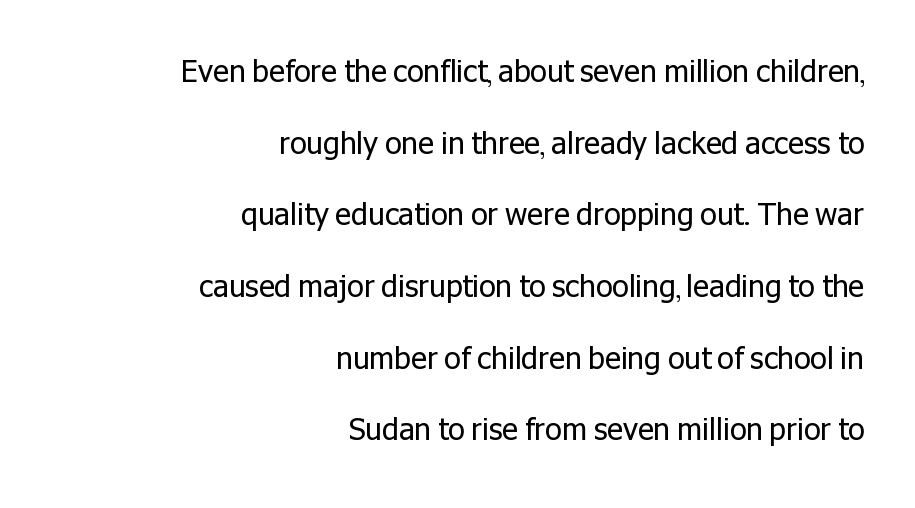
Q: Is the text bold? A: No.
Q: Is the text italic (slanted)? A: No, it is upright.
Q: Is the typeface a serif or a sans-serif typeface? A: Sans-serif.
Q: Is the text underlined? A: No.
Q: How is the paragraph aligned? A: Right-aligned.
Q: Is the spacing between letters normal or unusually wide? A: Normal.
Q: Is the spacing between lines tight, normal or loose? A: Loose.
Q: Width (condensed, normal, or wide)? A: Normal.
Q: Stroke contrast? A: Low.
Q: x-height? A: Medium.
Q: Monospaced? A: No.
